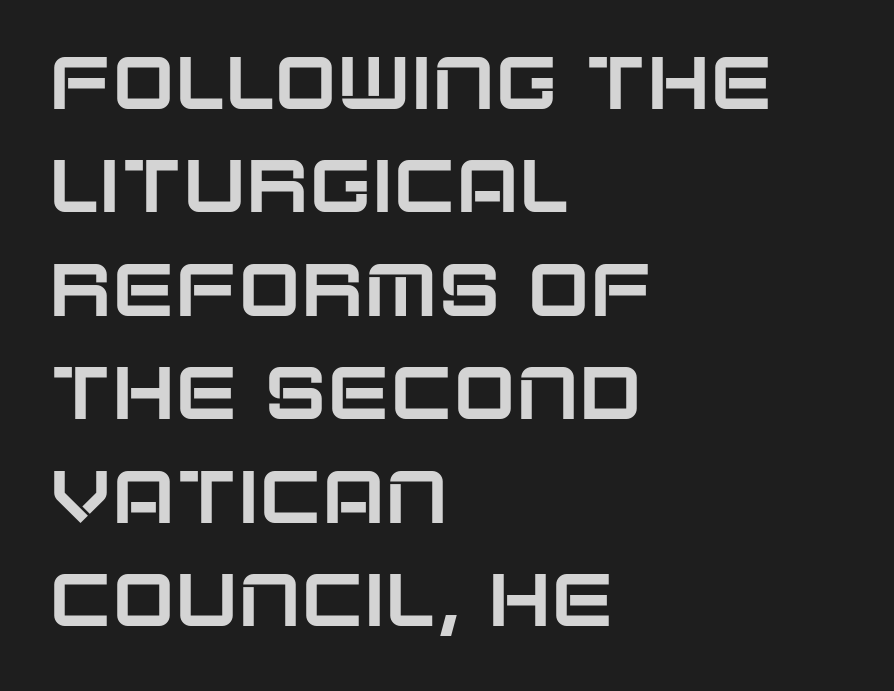
Check under the words: just untouched page. Font category for this specimen: sans-serif. Each letter keeps its own natural width here, so spacing adapts to shape. Spacing between characters is what you'd get straight out of the box.
